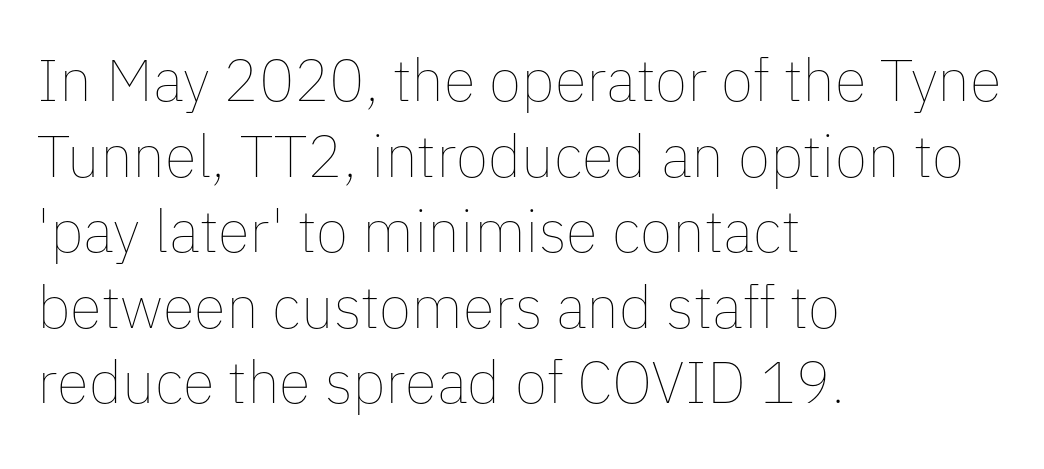
{"italic": "no", "bold": "no", "weight": "thin", "width": "normal", "stroke_contrast": "low", "x_height": "medium", "monospaced": "no", "underline": "no", "align": "left", "line_spacing": "normal", "line_spacing_ratio": 1.28, "letter_spacing": "normal", "letter_spacing_em": 0.0, "glyph_px": 59}
